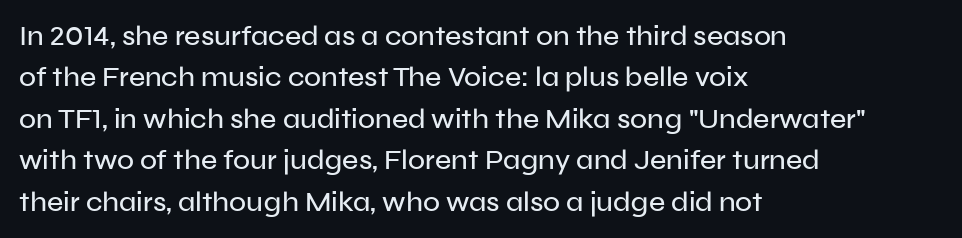
Q: Is the text italic (slanted)? A: No, it is upright.
Q: Is the typeface a serif or a sans-serif typeface? A: Sans-serif.
Q: Is the text underlined? A: No.
Q: How is the paragraph aligned? A: Left-aligned.
Q: Is the spacing between letters normal or unusually wide? A: Normal.
Q: Is the spacing between lines tight, normal or loose? A: Normal.
Q: Width (condensed, normal, or wide)? A: Normal.
Q: Stroke contrast? A: Low.
Q: x-height? A: Medium.
Q: Monospaced? A: No.
